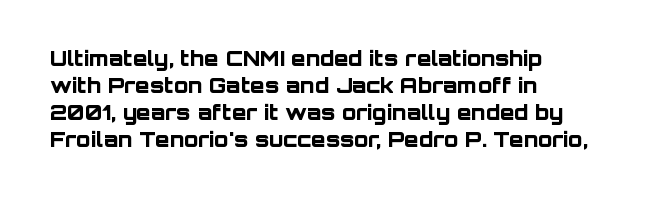
{"italic": "no", "bold": "yes", "underline": "no", "align": "left", "line_spacing": "normal", "line_spacing_ratio": 1.29, "letter_spacing": "normal", "letter_spacing_em": 0.0, "glyph_px": 21}
